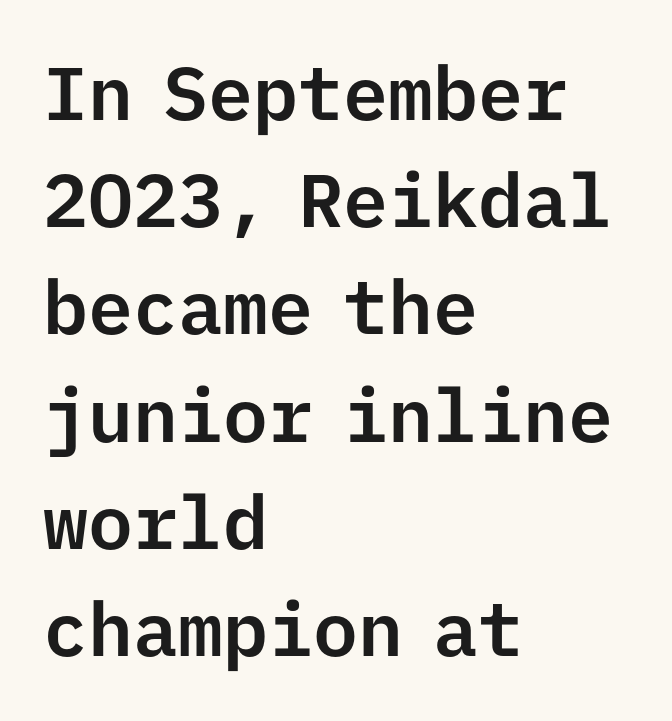
The image shows 75 px sans-serif type, upright, monospaced; set left-aligned, normal line spacing (1.43x), normal letter spacing, not underlined; low stroke contrast and a medium x-height.
